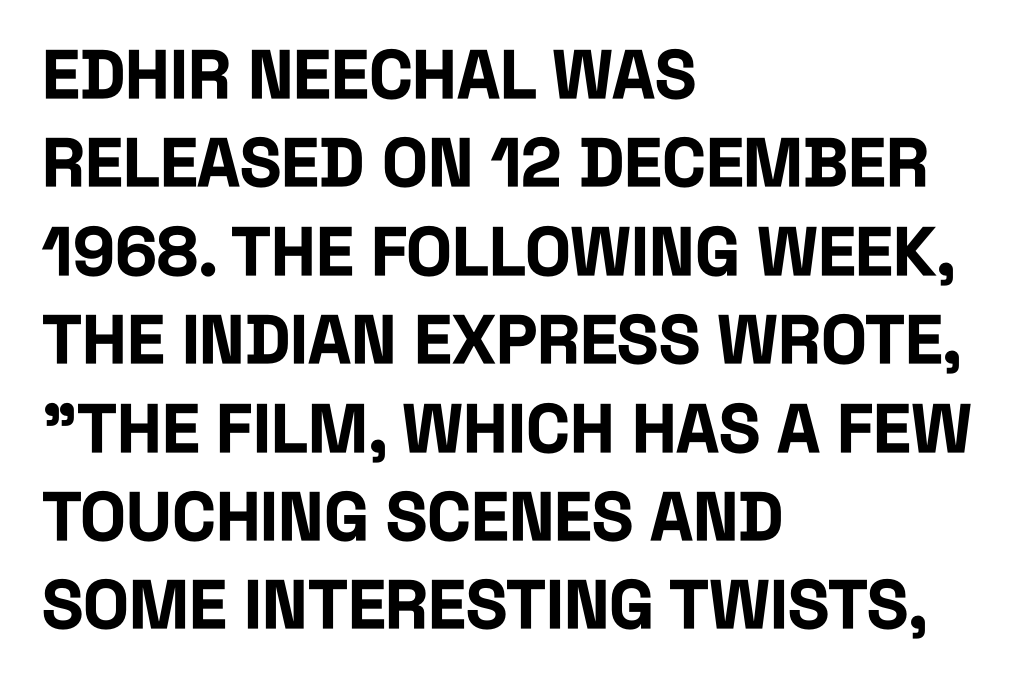
{"serif": "no", "italic": "no", "bold": "yes", "weight": "bold", "width": "condensed", "stroke_contrast": "low", "x_height": "large", "monospaced": "no", "underline": "no", "align": "left", "line_spacing": "normal", "line_spacing_ratio": 1.3, "letter_spacing": "normal", "letter_spacing_em": 0.0, "glyph_px": 68}
